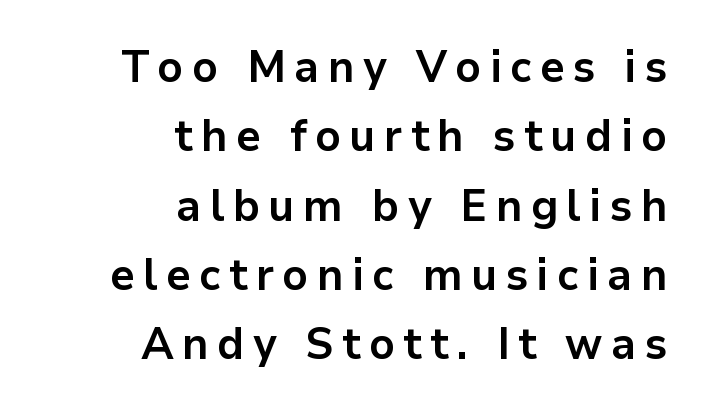
Is this a sans? Yes — the strokes have no serifs. The passage shown is not underscored anywhere. The lines in this sample share a right terminus and differ only in where they begin. Tall strokes in this sample are plumb rather than angled. Character widths vary here, with narrow letters taking less room than wide ones. The space between consecutive lines is moderate.
